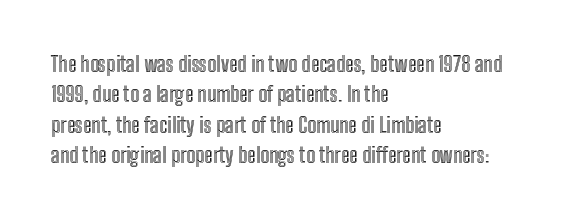
A bare baseline throughout the passage. This rendering uses left alignment, leaving the right contour irregular. Vertical strokes here are truly vertical. Glyph-to-glyph distance matches everyday printed text. If you measured baseline to baseline, you'd find a middling distance.
